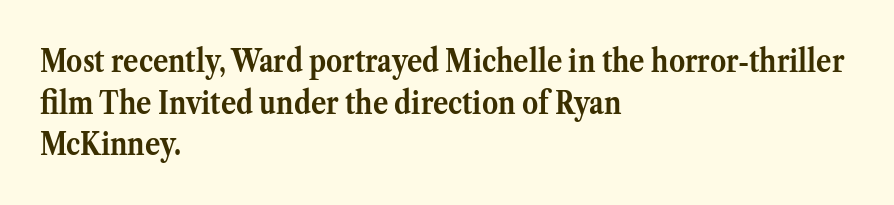
The rendering shows small feet on the letterforms — a serif design. The compositor pushed each line to the left boundary. Each new line begins a customary step beneath the previous one. A full-strength bold gives these letters their thick strokes. Rule under the text: the space is simply empty. These lines are rendered in a variable-pitch font.
